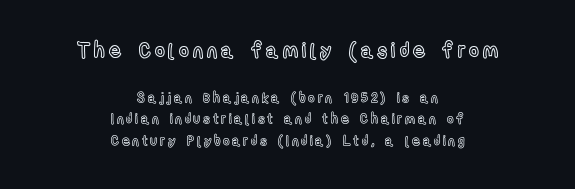
The image shows 21 px text type, upright; set centered, normal line spacing (1.56x), unusually wide letter spacing (+0.2 em), not underlined; the first (top) block is 1.5x larger.
